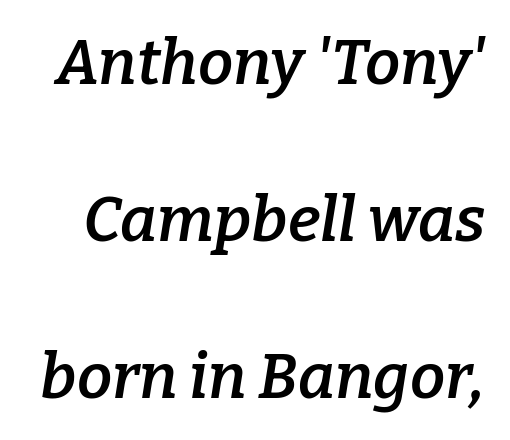
The image shows 63 px semibold serif type, italic (leaning right); set loose line spacing (2.49x), normal letter spacing, not underlined; low stroke contrast and a medium x-height.
